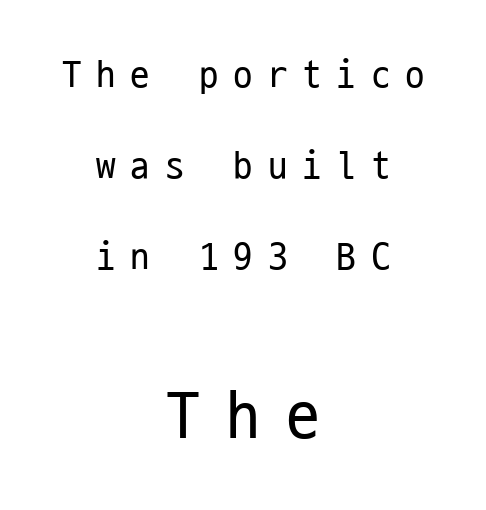
Q: Is the text bold? A: No.
Q: Is the text italic (slanted)? A: No, it is upright.
Q: Is the typeface a serif or a sans-serif typeface? A: Sans-serif.
Q: Is the text underlined? A: No.
Q: How is the paragraph aligned? A: Centered.
Q: Is the spacing between letters normal or unusually wide? A: Unusually wide.
Q: Is the spacing between lines tight, normal or loose? A: Loose.
Q: Which block of text is set in a larger size, the first (top) or the second (bottom)? A: The second (bottom) one.
Q: Width (condensed, normal, or wide)? A: Condensed.
Q: Stroke contrast? A: Low.
Q: x-height? A: Medium.
Q: Monospaced? A: Yes.
